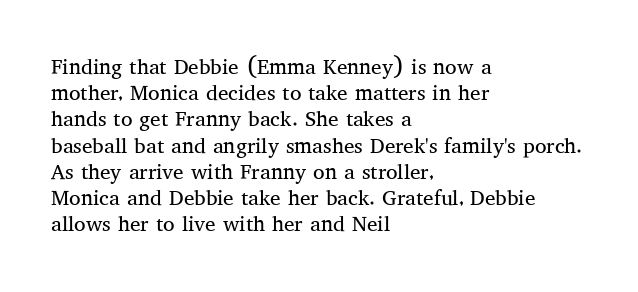
The image shows 21 px text type, upright; set left-aligned, normal line spacing (1.25x), normal letter spacing, not underlined.
